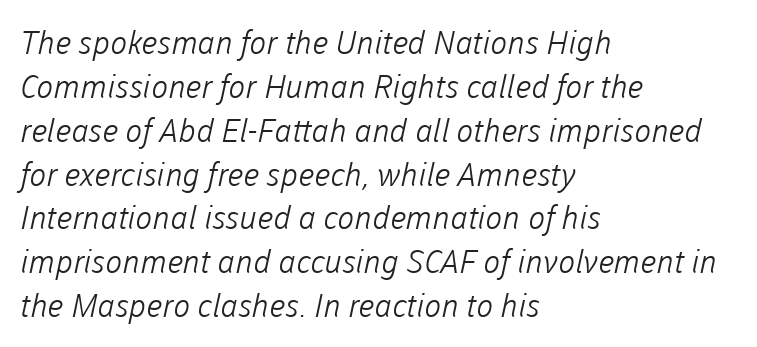
The image shows 32 px light sans-serif type; set left-aligned, normal line spacing (1.37x), normal letter spacing, not underlined; low stroke contrast and a medium x-height.
